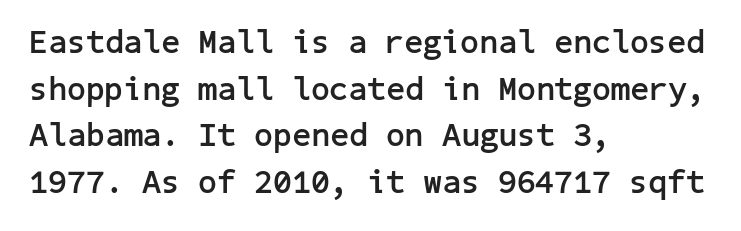
{"serif": "no", "italic": "no", "bold": "yes", "weight": "semibold", "width": "normal", "stroke_contrast": "low", "x_height": "medium", "underline": "no", "align": "left", "line_spacing": "normal", "line_spacing_ratio": 1.41, "letter_spacing": "normal", "letter_spacing_em": 0.0, "glyph_px": 33}
